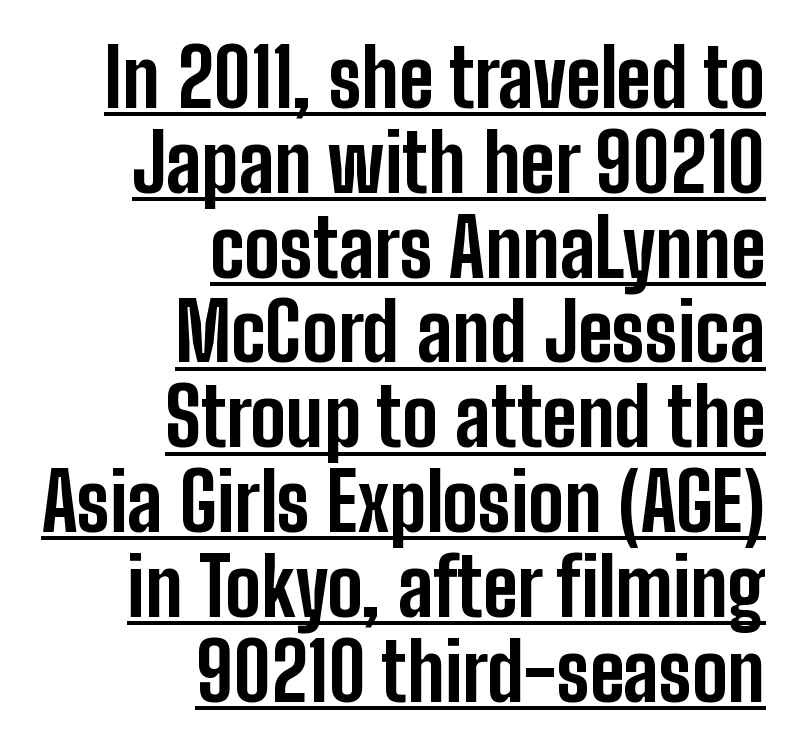
{"serif": "no", "italic": "no", "bold": "yes", "weight": "bold", "width": "condensed", "stroke_contrast": "low", "x_height": "medium", "monospaced": "no", "underline": "yes", "align": "right", "line_spacing": "tight", "line_spacing_ratio": 1.06, "letter_spacing": "normal", "letter_spacing_em": 0.0, "glyph_px": 80}
